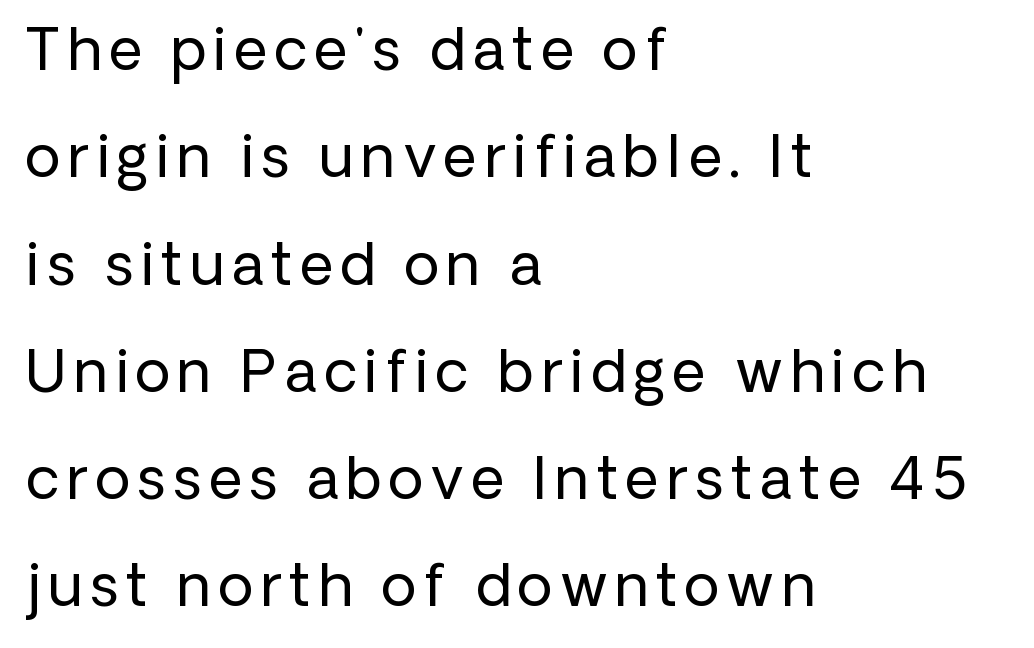
Q: Is the text bold? A: No.
Q: Is the text italic (slanted)? A: No, it is upright.
Q: Is the typeface a serif or a sans-serif typeface? A: Sans-serif.
Q: Is the text underlined? A: No.
Q: How is the paragraph aligned? A: Left-aligned.
Q: Width (condensed, normal, or wide)? A: Normal.
Q: Stroke contrast? A: Low.
Q: x-height? A: Medium.
Q: Monospaced? A: No.
